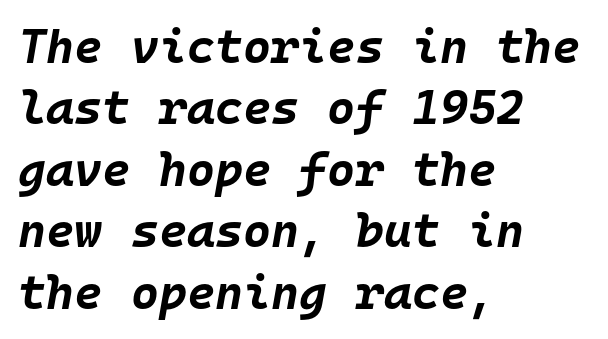
The image shows 48 px bold type, italic (leaning right), monospaced; set left-aligned, normal line spacing (1.28x), normal letter spacing, not underlined; low stroke contrast and a large x-height.
